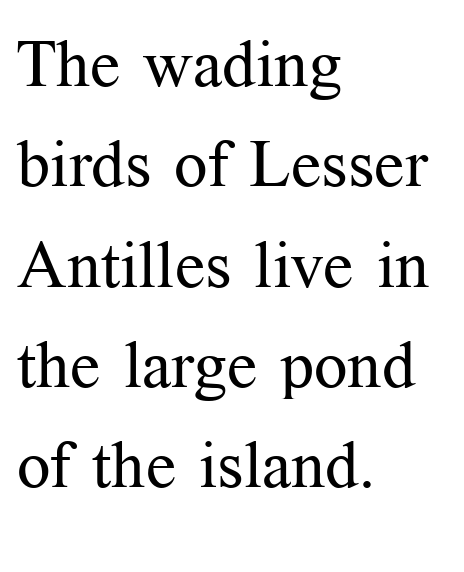
The image shows 66 px regular-weight serif type, upright; set left-aligned, normal line spacing (1.52x), normal letter spacing, not underlined; medium stroke contrast and a medium x-height.
